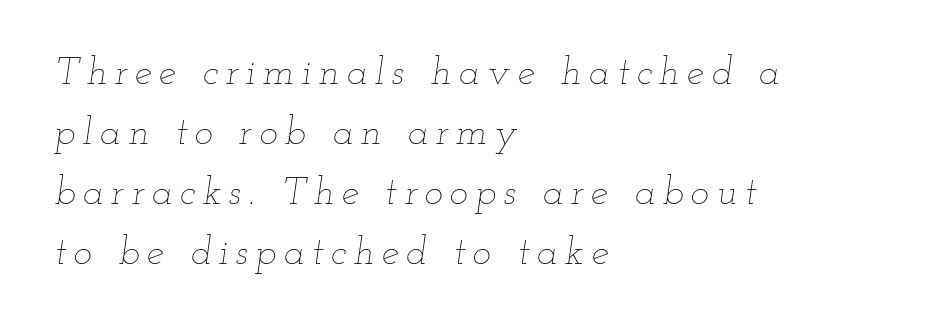
{"italic": "yes", "lean": "right", "slant_degrees": 12, "bold": "no", "weight": "thin", "width": "wide", "stroke_contrast": "low", "x_height": "small", "monospaced": "no", "underline": "no", "align": "left", "line_spacing": "normal", "line_spacing_ratio": 1.54, "glyph_px": 39}
